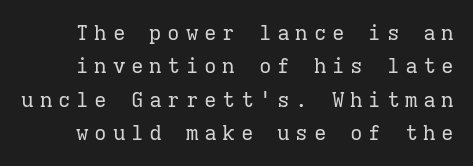
Clear beneath every line of the passage. Evenly set lines give the paragraph a standard silhouette. There is plenty of visible air inserted between adjacent glyphs. The lettering holds an erect, upright posture throughout. This reads as an unemphasized weight, regular at the heaviest.
